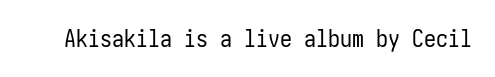
{"italic": "no", "bold": "no", "underline": "no", "letter_spacing": "normal", "letter_spacing_em": 0.0, "glyph_px": 24}
